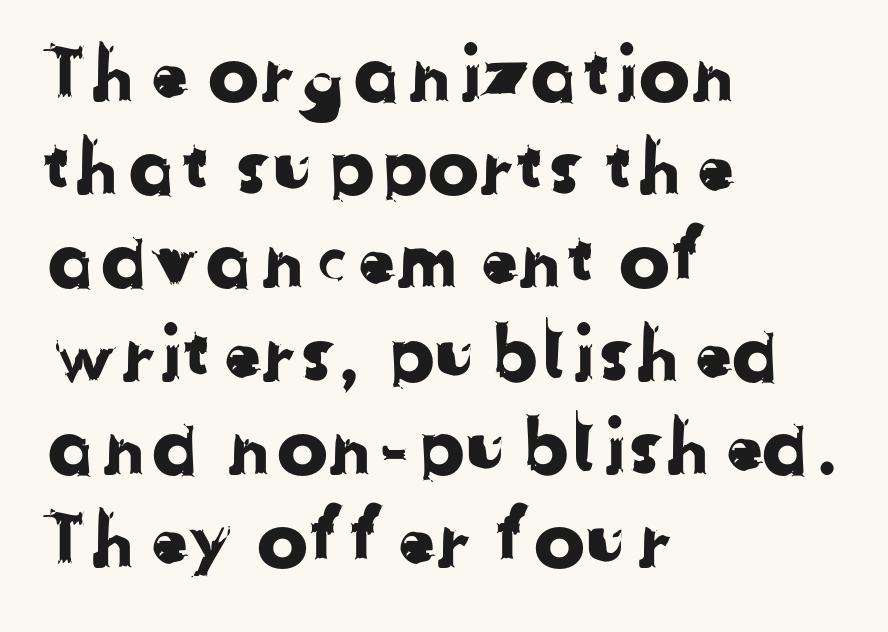
What stands out about the letter spacing? Nothing — it is the standard amount. This is sans-serif lettering, the kind often seen on screens and signage. Casual observation: everything's shoved over to the left. These lines are rendered in a variable-pitch font.
